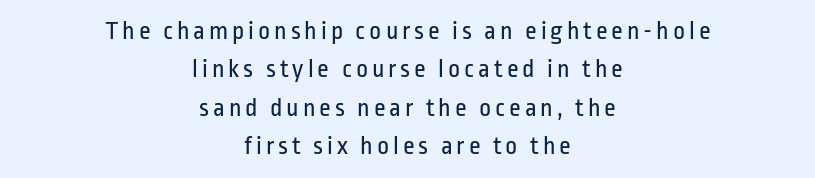
Horizontal alignment here is central, giving a formal, balanced look. Posture: vertical. The passage shown is not underscored anywhere. Stems here are at most as thick as an everyday book face. Each new line begins a customary step beneath the previous one.
